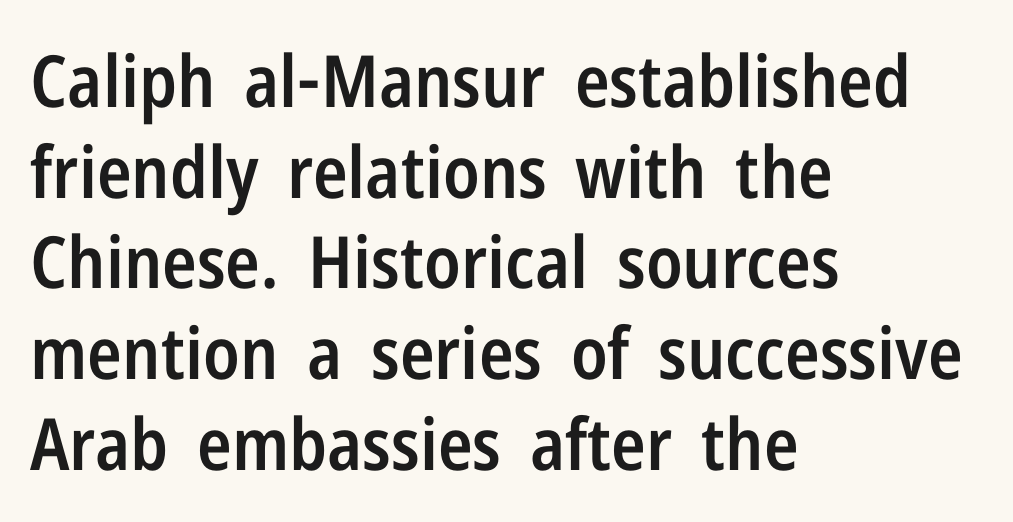
Unlike a traditional serif, this face leaves its strokes unadorned. These lines keep a tight, regular rhythm from letter to letter. Words float on clear page, feet unadorned. Layout note: lines flush left.
